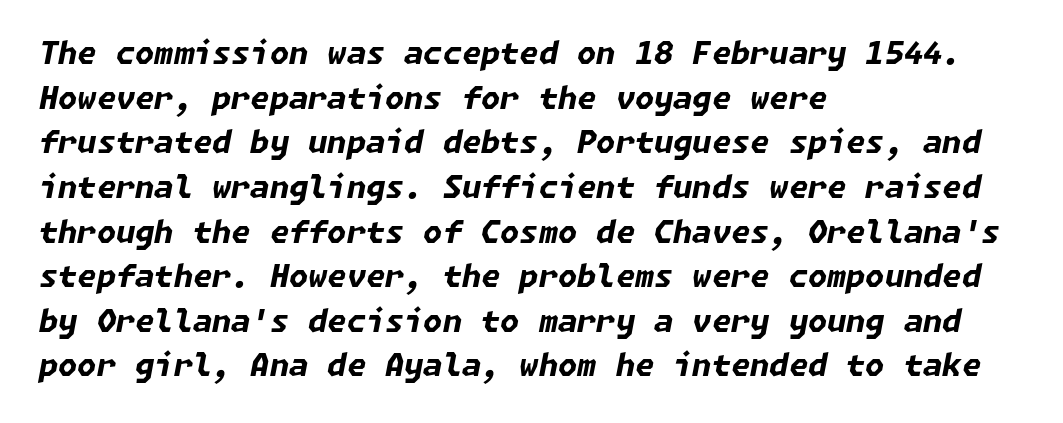
The image shows 31 px bold type, italic (leaning right); set left-aligned, normal line spacing (1.44x), normal letter spacing, not underlined; low stroke contrast and a medium x-height.
